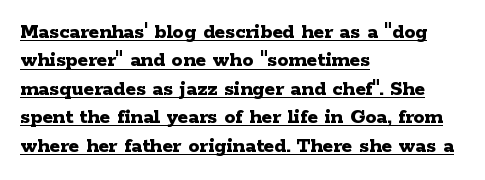
The image shows 22 px bold type, upright; set left-aligned, normal line spacing (1.29x), normal letter spacing, underlined.
